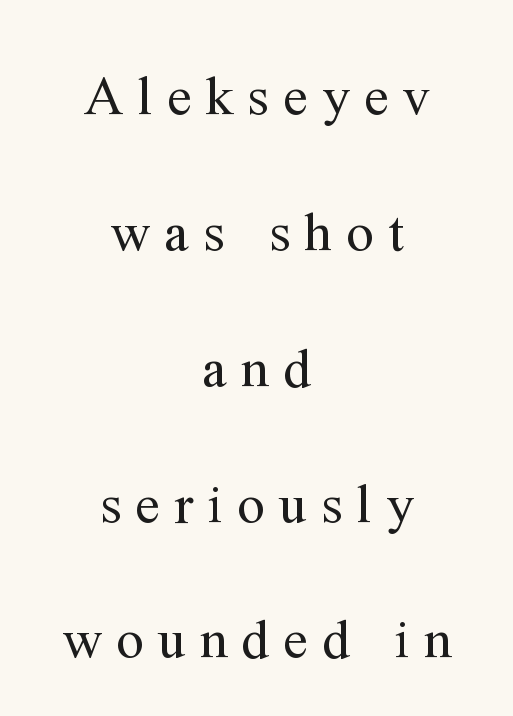
The image shows 55 px regular-weight serif type, upright; set centered, loose line spacing (2.47x), unusually wide letter spacing (+0.26 em), not underlined; medium stroke contrast and a medium x-height.
